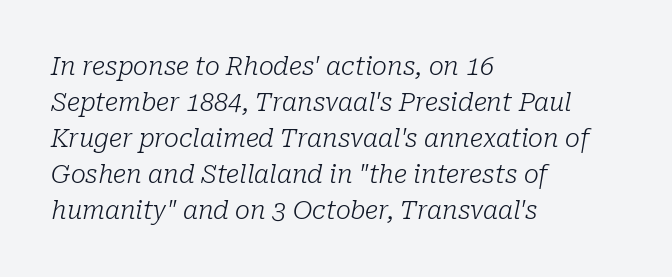
{"italic": "yes", "lean": "right", "slant_degrees": 10, "bold": "no", "underline": "no", "align": "left", "line_spacing": "normal", "line_spacing_ratio": 1.44, "letter_spacing": "normal", "letter_spacing_em": 0.0, "glyph_px": 25}
